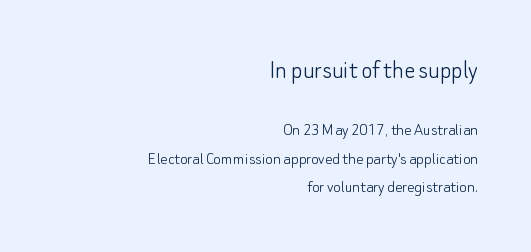
{"italic": "no", "bold": "no", "underline": "no", "align": "right", "line_spacing": "normal", "line_spacing_ratio": 1.6, "letter_spacing": "normal", "letter_spacing_em": 0.0, "larger_block": "first", "size_ratio": 1.5, "glyph_px": 27}
